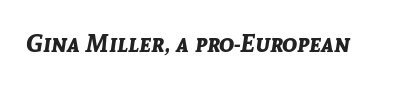
{"italic": "yes", "lean": "right", "slant_degrees": 8, "bold": "yes", "underline": "no", "letter_spacing": "normal", "letter_spacing_em": 0.0, "glyph_px": 25}
